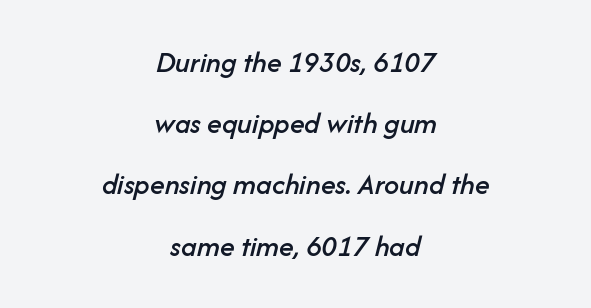
Q: Is the text italic (slanted)? A: Yes, it leans right by about 14 degrees.
Q: Is the text underlined? A: No.
Q: How is the paragraph aligned? A: Centered.
Q: Is the spacing between letters normal or unusually wide? A: Normal.
Q: Is the spacing between lines tight, normal or loose? A: Loose.
Q: Width (condensed, normal, or wide)? A: Normal.
Q: Stroke contrast? A: Low.
Q: x-height? A: Medium.
Q: Monospaced? A: No.
